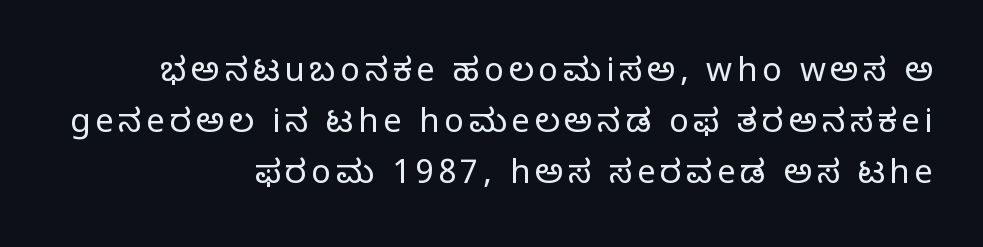
Italic? Not at all — the glyphs are vertical. This sample has the flowing, uneven cadence of proportional lettering. The typeface has the unassuming heft of standard copy or less. The rag falls on the left side of this text block.
